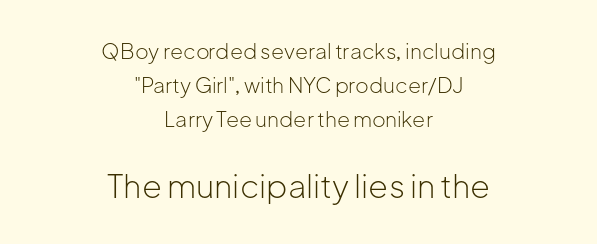
Q: Is the text bold? A: No.
Q: Is the text italic (slanted)? A: No, it is upright.
Q: Is the typeface a serif or a sans-serif typeface? A: Sans-serif.
Q: Is the text underlined? A: No.
Q: How is the paragraph aligned? A: Centered.
Q: Is the spacing between letters normal or unusually wide? A: Normal.
Q: Is the spacing between lines tight, normal or loose? A: Normal.
Q: Which block of text is set in a larger size, the first (top) or the second (bottom)? A: The second (bottom) one.
Q: Width (condensed, normal, or wide)? A: Normal.
Q: Stroke contrast? A: Low.
Q: x-height? A: Medium.
Q: Monospaced? A: No.
